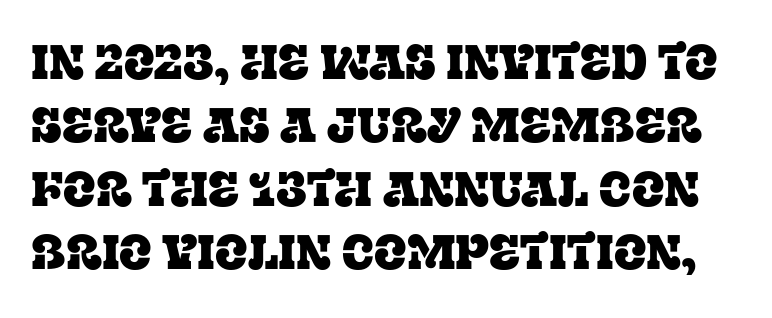
The image shows 48 px serif type, upright; set normal line spacing (1.32x), normal letter spacing, not underlined; low stroke contrast and a large x-height.
